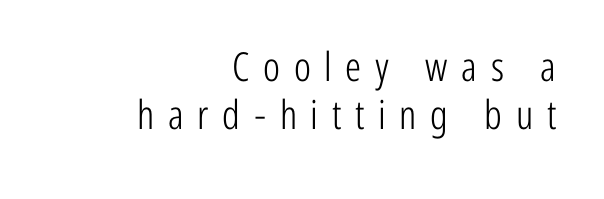
The image shows 40 px light, condensed sans-serif type, upright; set right-aligned, line spacing 1.19x, unusually wide letter spacing (+0.34 em), not underlined; low stroke contrast and a medium x-height.
